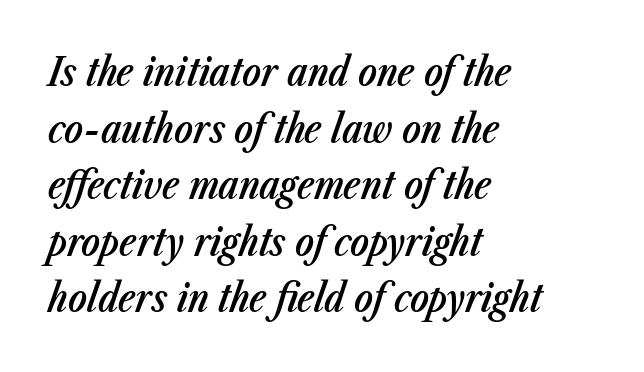
Q: Is the text bold? A: Semi-bold.
Q: Is the text italic (slanted)? A: Yes, it leans right by about 23 degrees.
Q: Is the text underlined? A: No.
Q: How is the paragraph aligned? A: Left-aligned.
Q: Is the spacing between letters normal or unusually wide? A: Normal.
Q: Is the spacing between lines tight, normal or loose? A: Normal.
Q: Width (condensed, normal, or wide)? A: Condensed.
Q: Stroke contrast? A: Low.
Q: x-height? A: Medium.
Q: Monospaced? A: No.
